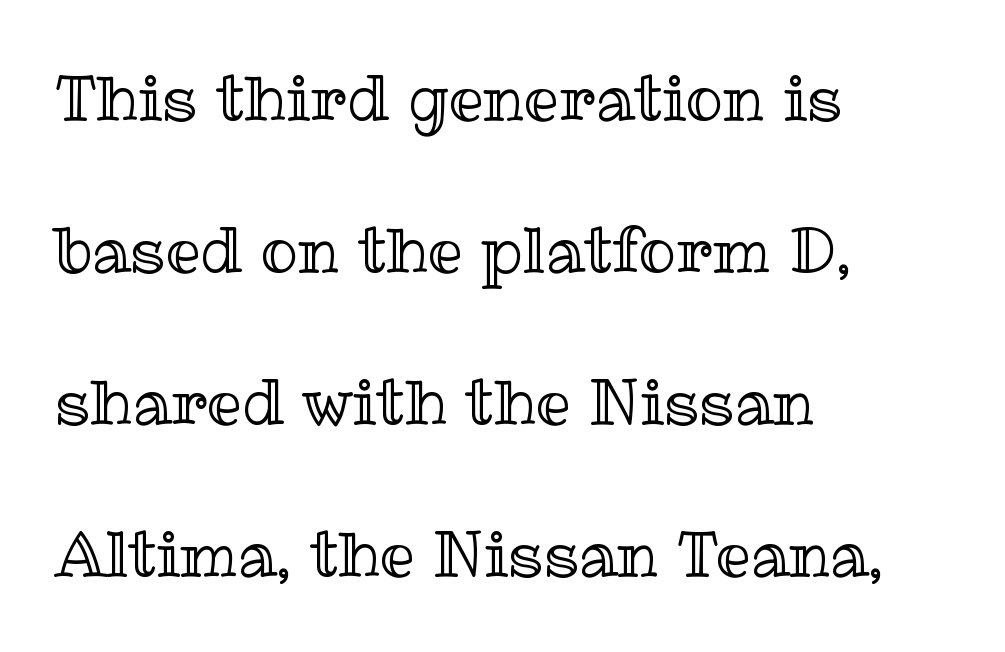
The image shows 62 px text type, upright; set left-aligned, loose line spacing (2.45x), normal letter spacing, not underlined; a medium x-height.
